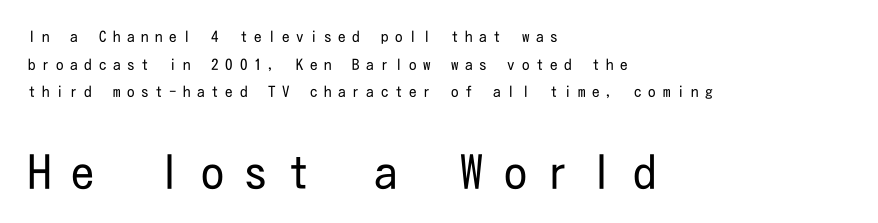
{"serif": "no", "italic": "no", "bold": "no", "weight": "regular", "width": "condensed", "stroke_contrast": "low", "x_height": "medium", "underline": "no", "align": "left", "line_spacing_ratio": 1.84, "letter_spacing": "wide", "letter_spacing_em": 0.44, "larger_block": "second", "size_ratio": 3.07, "glyph_px": 46}
